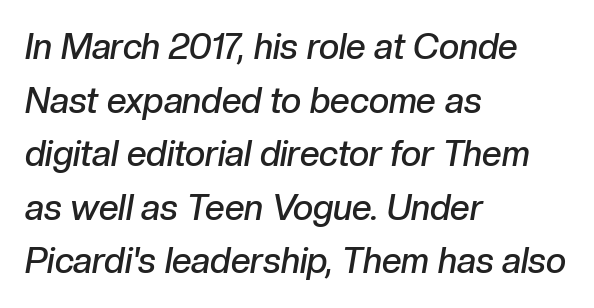
Q: Is the text bold? A: Semi-bold.
Q: Is the text italic (slanted)? A: Yes, it leans right by about 10 degrees.
Q: Is the text underlined? A: No.
Q: How is the paragraph aligned? A: Left-aligned.
Q: Is the spacing between letters normal or unusually wide? A: Normal.
Q: Is the spacing between lines tight, normal or loose? A: Normal.
Q: Width (condensed, normal, or wide)? A: Normal.
Q: Stroke contrast? A: Low.
Q: x-height? A: Medium.
Q: Monospaced? A: No.
